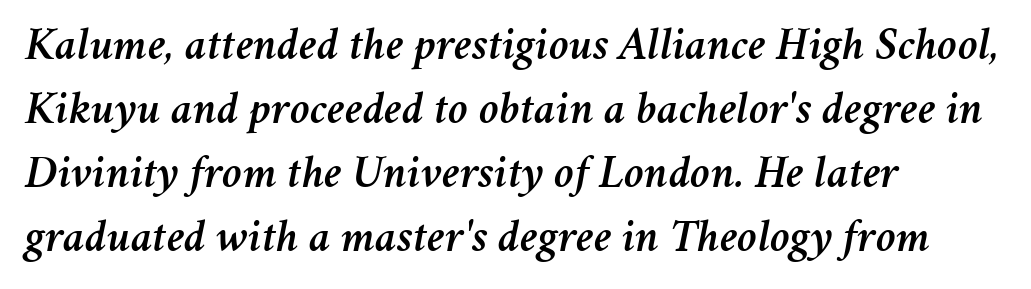
Between one letter and the next there's only the usual sliver of space. Quick note: italic. Bare-footed words on every line. Leftover space on each line is placed entirely after the last word.
